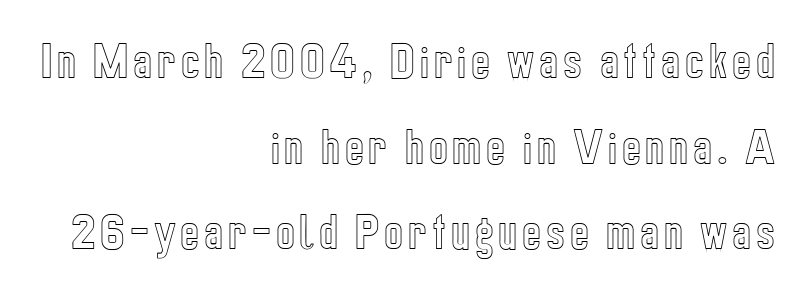
Each letter keeps its own natural width here, so spacing adapts to shape. Summary of vertical rhythm: relaxed, with wide interline spacing. A roman cut, with each character standing at attention. Clear beneath every line of the passage. The rendering anchors every line to the right-hand side.
